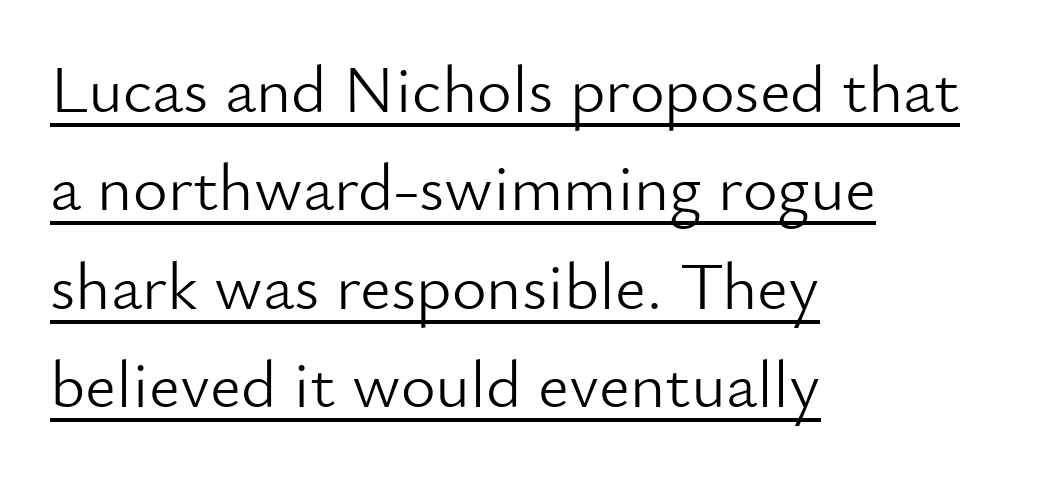
Q: Is the text bold? A: No.
Q: Is the text italic (slanted)? A: No, it is upright.
Q: Is the typeface a serif or a sans-serif typeface? A: Sans-serif.
Q: Is the text underlined? A: Yes.
Q: How is the paragraph aligned? A: Left-aligned.
Q: Is the spacing between letters normal or unusually wide? A: Normal.
Q: Is the spacing between lines tight, normal or loose? A: Normal.
Q: Width (condensed, normal, or wide)? A: Normal.
Q: Stroke contrast? A: Low.
Q: x-height? A: Small.
Q: Monospaced? A: No.
